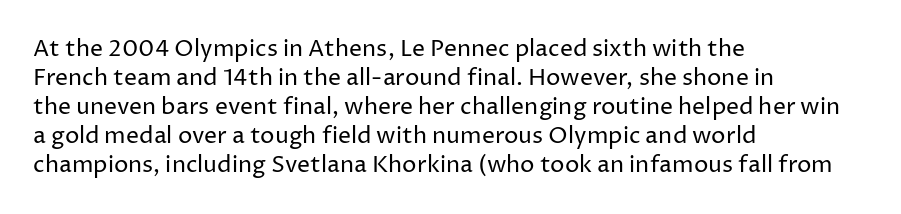
Q: Is the text bold? A: No.
Q: Is the text italic (slanted)? A: No, it is upright.
Q: Is the text underlined? A: No.
Q: How is the paragraph aligned? A: Left-aligned.
Q: Is the spacing between letters normal or unusually wide? A: Normal.
Q: Is the spacing between lines tight, normal or loose? A: Normal.
